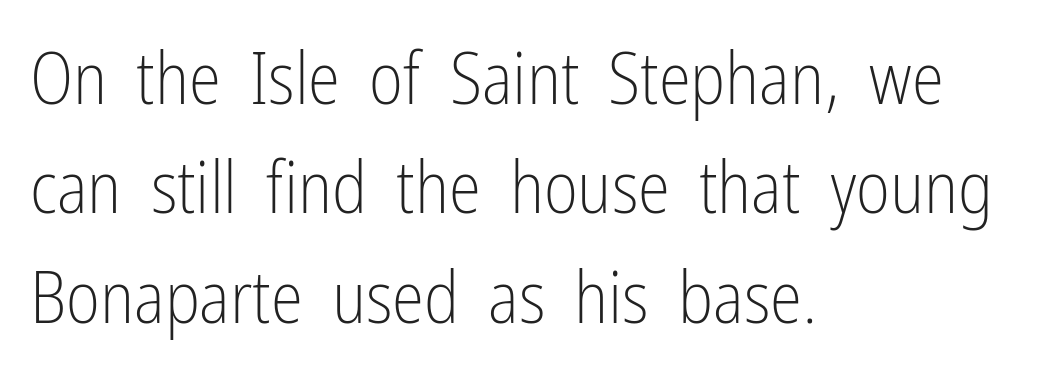
The image shows 73 px light, condensed sans-serif type, upright; set left-aligned, normal line spacing (1.5x), normal letter spacing, not underlined; low stroke contrast and a medium x-height.
